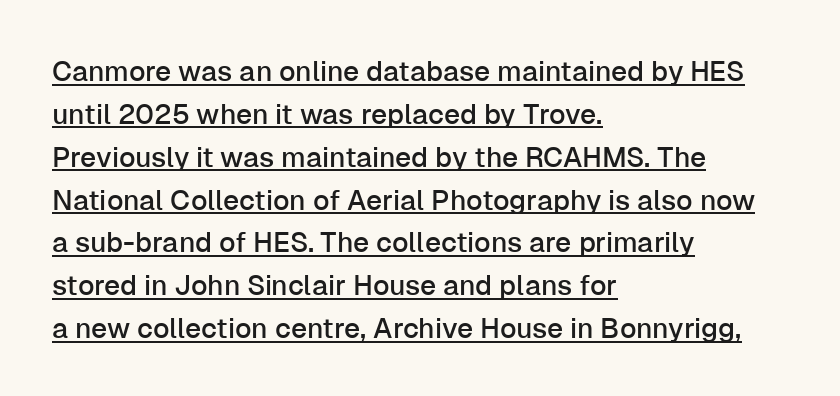
Serifs: no, the terminals of the letterforms are clean. Observe the ordinary spacing: letters are neighbours, not strangers. Varying glyph widths throughout — classic text-font behaviour. Notice how descenders clear the ascenders below comfortably — that's standard leading.
